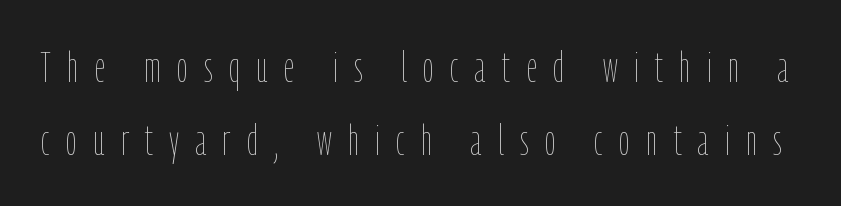
The horizontal fit of the characters is loose and conspicuously gappy. Varying glyph widths throughout — classic text-font behaviour. The space directly below the letters is spotless. Nothing heavy about these letters — not bold at all.
